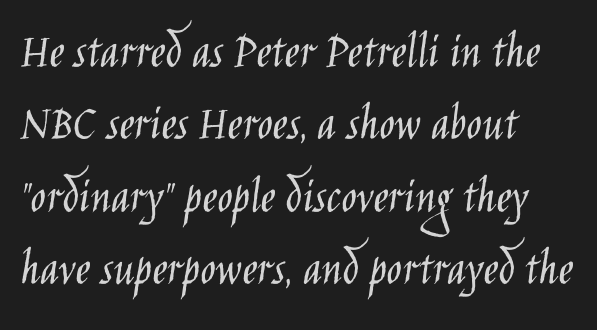
Horizontal alignment here is leftward, the default for most running prose. Weight: not bold — regular or lighter. Varying glyph widths throughout — classic text-font behaviour. In terms of leading, this rendering sits right in the middle. What kind of face is this? One without serifs — a sans.
